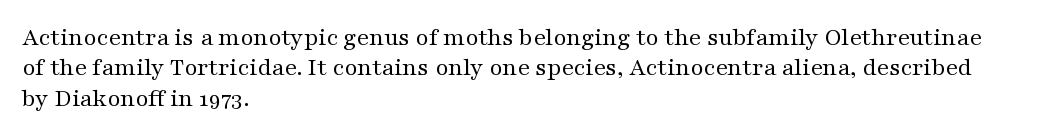
{"italic": "no", "bold": "no", "underline": "no", "align": "left", "line_spacing_ratio": 1.22, "letter_spacing": "normal", "letter_spacing_em": 0.0, "glyph_px": 25}
